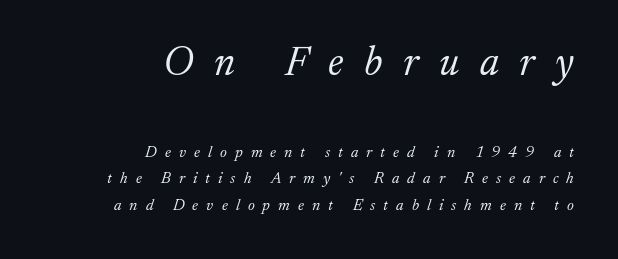
The image shows 41 px light serif type, italic (leaning right); set right-aligned, normal line spacing (1.66x), unusually wide letter spacing (+0.5 em), not underlined; the first (top) block is 2.56x larger; low stroke contrast and a medium x-height.
